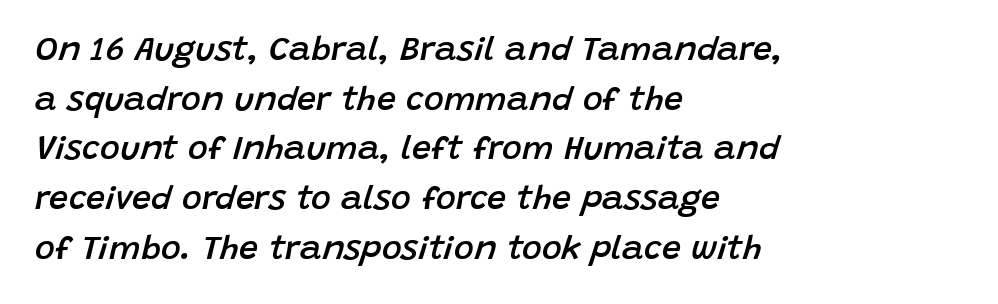
{"italic": "yes", "lean": "right", "slant_degrees": 15, "bold": "semi", "weight": "semibold", "width": "normal", "stroke_contrast": "low", "x_height": "large", "monospaced": "no", "underline": "no", "align": "left", "line_spacing": "normal", "line_spacing_ratio": 1.46, "letter_spacing": "normal", "letter_spacing_em": 0.0, "glyph_px": 34}
